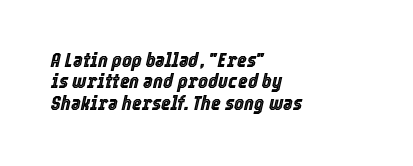
Q: Is the text italic (slanted)? A: Yes, it leans right by about 12 degrees.
Q: Is the text underlined? A: No.
Q: How is the paragraph aligned? A: Left-aligned.
Q: Is the spacing between letters normal or unusually wide? A: Normal.
Q: Is the spacing between lines tight, normal or loose? A: Tight.
